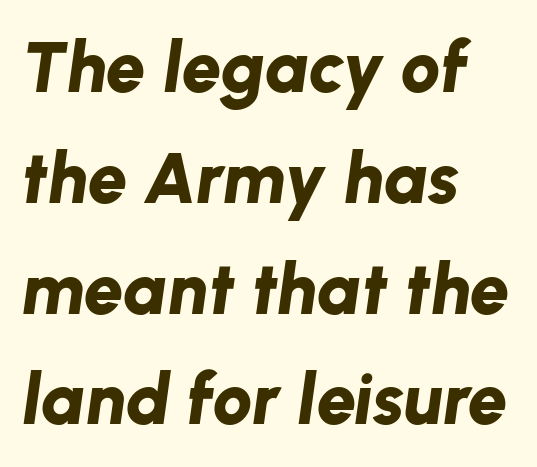
Q: Is the text bold? A: Yes.
Q: Is the text italic (slanted)? A: Yes, it leans right by about 8 degrees.
Q: Is the text underlined? A: No.
Q: How is the paragraph aligned? A: Left-aligned.
Q: Is the spacing between letters normal or unusually wide? A: Normal.
Q: Is the spacing between lines tight, normal or loose? A: Normal.
Q: Width (condensed, normal, or wide)? A: Normal.
Q: Stroke contrast? A: Low.
Q: x-height? A: Medium.
Q: Monospaced? A: No.
